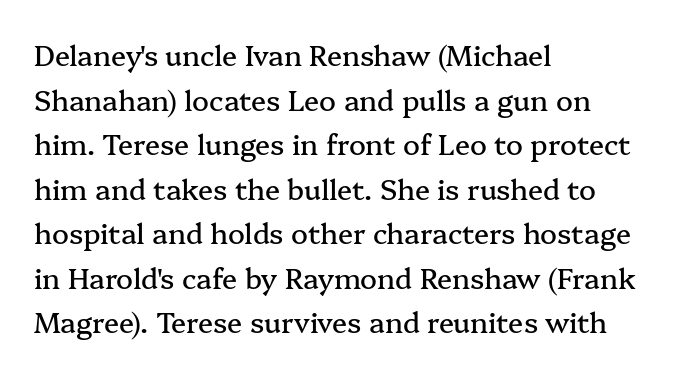
{"serif": "yes", "italic": "no", "width": "normal", "stroke_contrast": "medium", "x_height": "medium", "monospaced": "no", "underline": "no", "align": "left", "line_spacing": "normal", "line_spacing_ratio": 1.59, "letter_spacing": "normal", "letter_spacing_em": 0.0, "glyph_px": 28}
